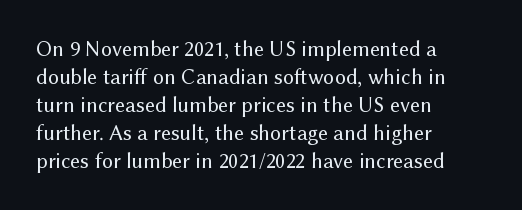
The image shows 22 px text type, upright; set left-aligned, normal line spacing (1.27x), normal letter spacing, not underlined.
